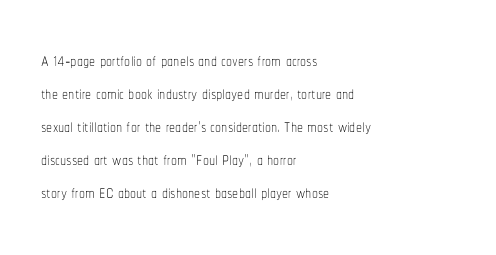
{"italic": "no", "bold": "no", "underline": "no", "align": "left", "line_spacing": "normal", "line_spacing_ratio": 1.38, "letter_spacing": "normal", "letter_spacing_em": 0.0, "glyph_px": 24}
